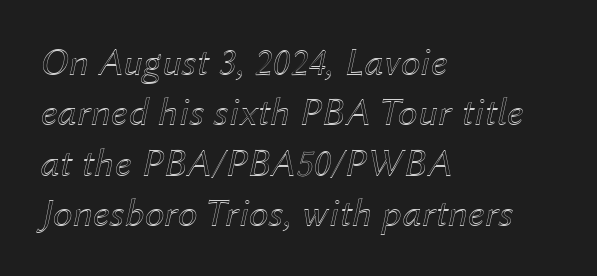
Which margin do the lines hug? The left one — the right edge is uneven. The zone under the glyphs is completely vacant. Characters follow at the spacing the type designer built in. Italic? Definitely — the glyphs are oblique. Note the varied advance widths — an 'i' is clearly narrower than an 'm'.
